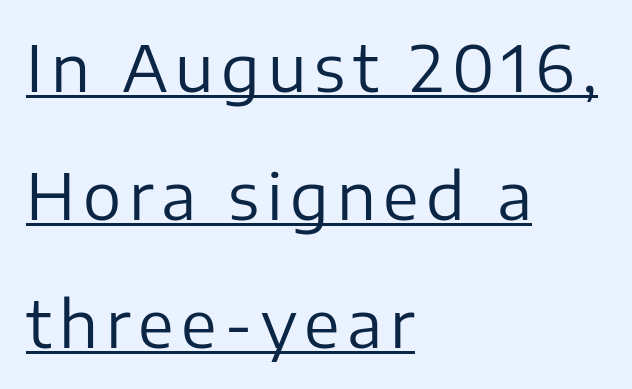
Q: Is the text bold? A: No.
Q: Is the text italic (slanted)? A: No, it is upright.
Q: Is the typeface a serif or a sans-serif typeface? A: Sans-serif.
Q: Is the text underlined? A: Yes.
Q: How is the paragraph aligned? A: Left-aligned.
Q: Is the spacing between lines tight, normal or loose? A: Loose.
Q: Width (condensed, normal, or wide)? A: Normal.
Q: Stroke contrast? A: Low.
Q: x-height? A: Medium.
Q: Monospaced? A: No.
